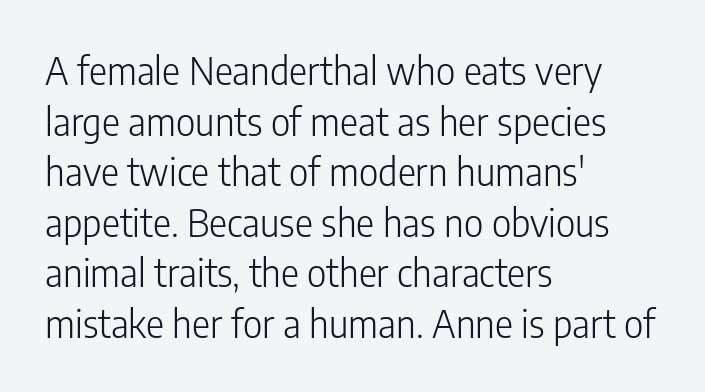
Q: Is the text bold? A: No.
Q: Is the text italic (slanted)? A: No, it is upright.
Q: Is the typeface a serif or a sans-serif typeface? A: Sans-serif.
Q: Is the text underlined? A: No.
Q: How is the paragraph aligned? A: Left-aligned.
Q: Is the spacing between letters normal or unusually wide? A: Normal.
Q: Is the spacing between lines tight, normal or loose? A: Normal.
Q: Width (condensed, normal, or wide)? A: Condensed.
Q: Stroke contrast? A: Low.
Q: x-height? A: Medium.
Q: Monospaced? A: No.
